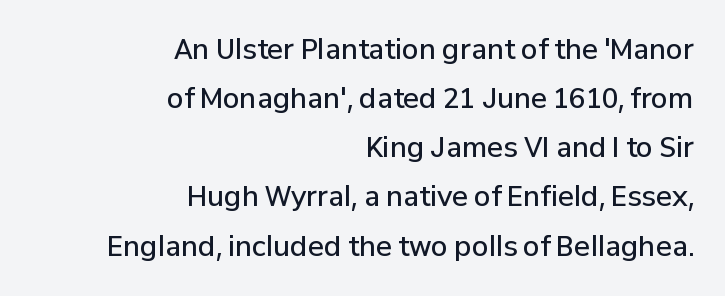
Emphasis by weight is partial: semibold. Characters remain perfectly vertical along every line. Each line ends at the same right margin while the left side varies. A typesetter would call this zero additional tracking. Glance below the letters and you will spot only blank space.
